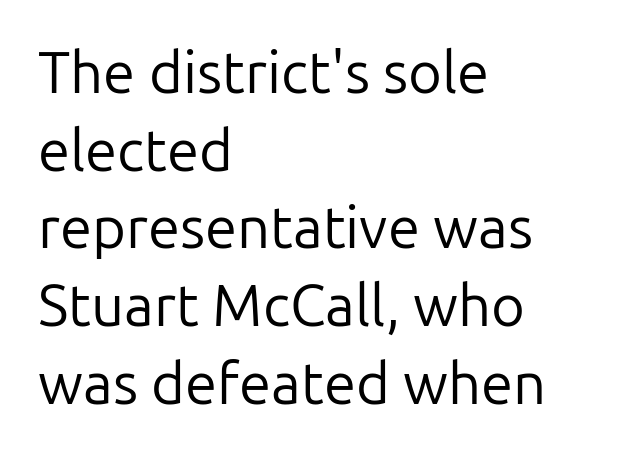
The image shows 58 px regular-weight sans-serif type, upright; set left-aligned, normal line spacing (1.34x), normal letter spacing, not underlined; low stroke contrast and a medium x-height.
